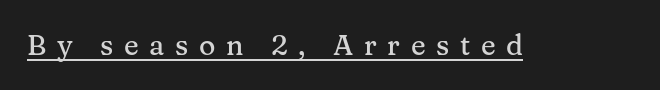
Q: Is the text italic (slanted)? A: No, it is upright.
Q: Is the typeface a serif or a sans-serif typeface? A: Serif.
Q: Is the text underlined? A: Yes.
Q: Is the spacing between letters normal or unusually wide? A: Unusually wide.
Q: Width (condensed, normal, or wide)? A: Normal.
Q: Stroke contrast? A: Medium.
Q: x-height? A: Medium.
Q: Monospaced? A: No.
